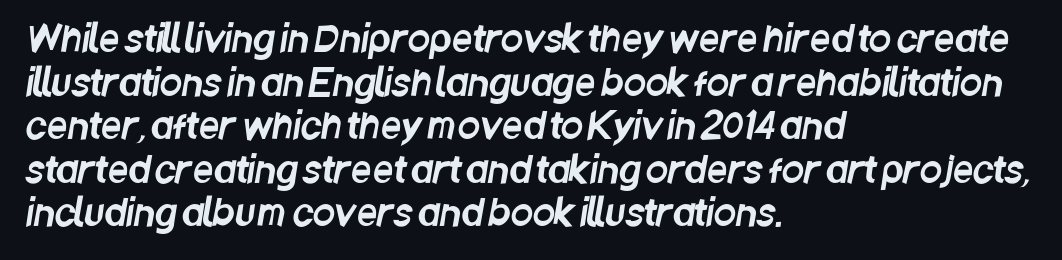
This rendering employs a face without finishing strokes, i.e., a sans-serif. The ragged edge is on the right, which tells us the setting is flush left. Note the varied advance widths — an 'i' is clearly narrower than an 'm'. Short note: letters normally spaced. The baseline area is clear.
